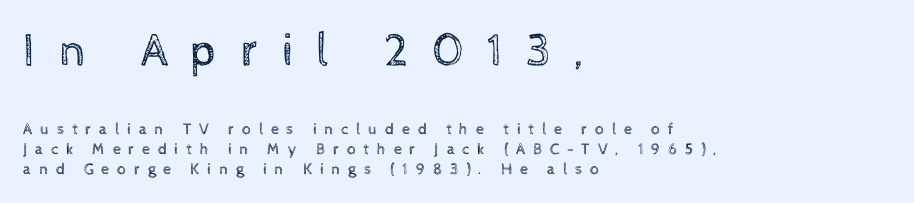
Q: Is the text bold? A: No.
Q: Is the text italic (slanted)? A: No, it is upright.
Q: Is the text underlined? A: No.
Q: How is the paragraph aligned? A: Left-aligned.
Q: Is the spacing between letters normal or unusually wide? A: Unusually wide.
Q: Is the spacing between lines tight, normal or loose? A: Normal.
Q: Which block of text is set in a larger size, the first (top) or the second (bottom)? A: The first (top) one.
Q: Width (condensed, normal, or wide)? A: Normal.
Q: x-height? A: Medium.
Q: Monospaced? A: No.
